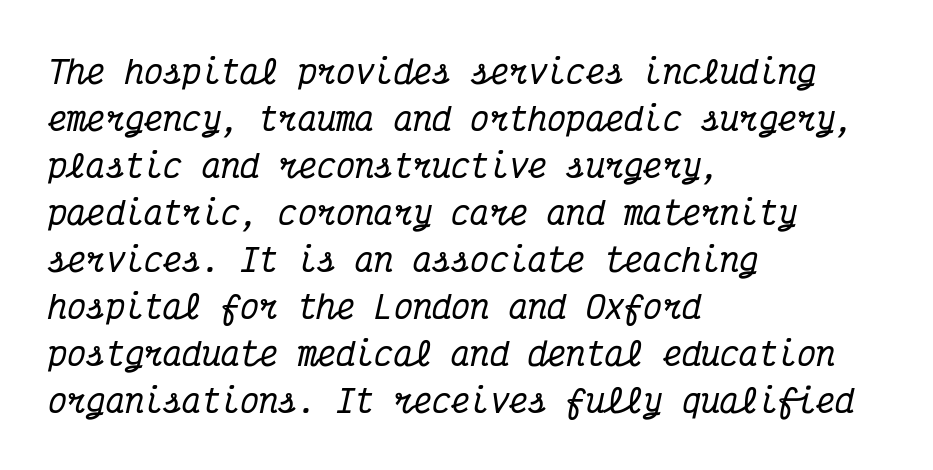
{"serif": "yes", "italic": "yes", "lean": "right", "slant_degrees": 12, "width": "condensed", "stroke_contrast": "medium", "x_height": "medium", "monospaced": "yes", "underline": "no", "align": "left", "line_spacing": "normal", "line_spacing_ratio": 1.47, "letter_spacing": "normal", "letter_spacing_em": 0.0, "glyph_px": 32}
